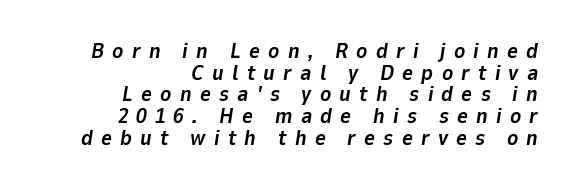
The image shows 21 px bold type, italic (leaning right); set right-aligned, tight line spacing (1.03x), unusually wide letter spacing (+0.39 em), not underlined.
